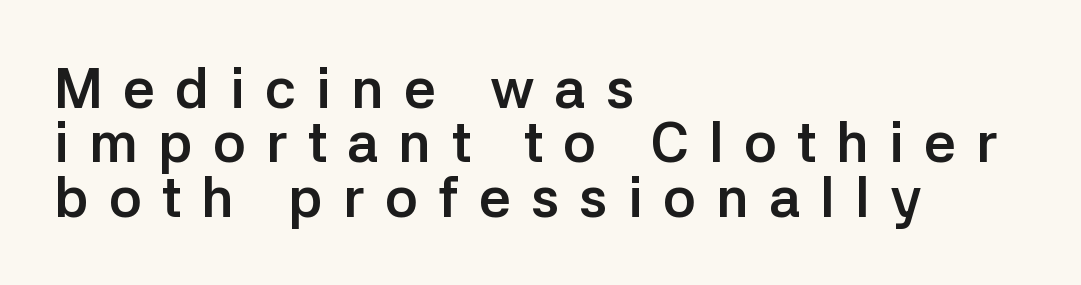
Q: Is the text bold? A: Yes.
Q: Is the text italic (slanted)? A: No, it is upright.
Q: Is the typeface a serif or a sans-serif typeface? A: Sans-serif.
Q: Is the text underlined? A: No.
Q: How is the paragraph aligned? A: Left-aligned.
Q: Is the spacing between letters normal or unusually wide? A: Unusually wide.
Q: Is the spacing between lines tight, normal or loose? A: Tight.
Q: Width (condensed, normal, or wide)? A: Normal.
Q: Stroke contrast? A: Low.
Q: x-height? A: Medium.
Q: Monospaced? A: No.
